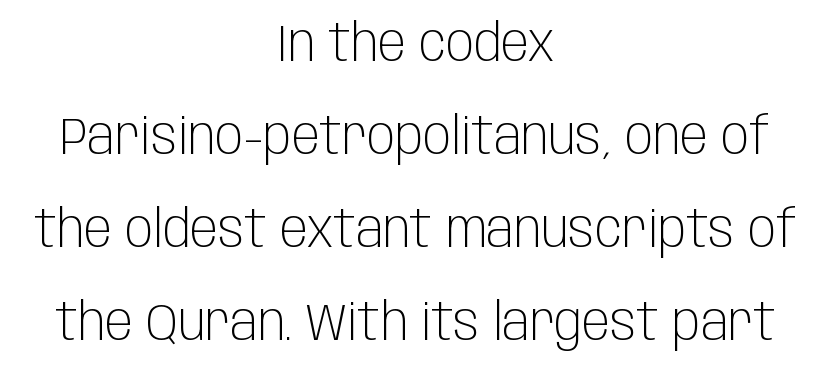
Which margin do the lines hug? Neither — every line sits in the middle. Character widths vary here, with narrow letters taking less room than wide ones. To sum up the face: it is a sans, with no serifs. Ordinary non-slanted type is in use.
